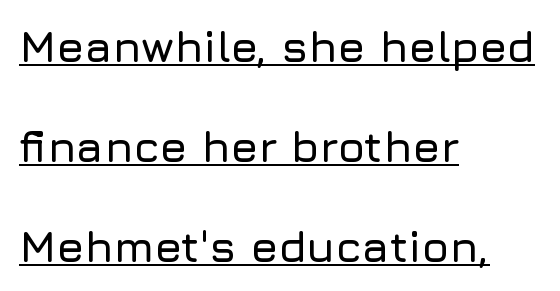
Q: Is the text italic (slanted)? A: No, it is upright.
Q: Is the typeface a serif or a sans-serif typeface? A: Sans-serif.
Q: Is the text underlined? A: Yes.
Q: How is the paragraph aligned? A: Left-aligned.
Q: Is the spacing between letters normal or unusually wide? A: Normal.
Q: Is the spacing between lines tight, normal or loose? A: Loose.
Q: Width (condensed, normal, or wide)? A: Normal.
Q: Stroke contrast? A: Low.
Q: x-height? A: Medium.
Q: Monospaced? A: No.
